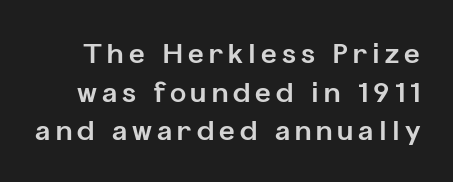
The image shows 27 px bold type, upright; set normal line spacing (1.43x), not underlined.
